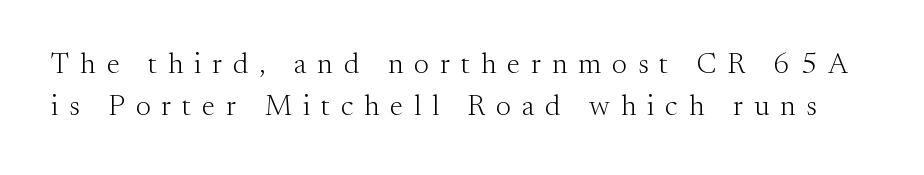
The image shows 29 px light serif type, upright; set normal line spacing (1.46x), unusually wide letter spacing (+0.38 em), not underlined; medium stroke contrast and a small x-height.
